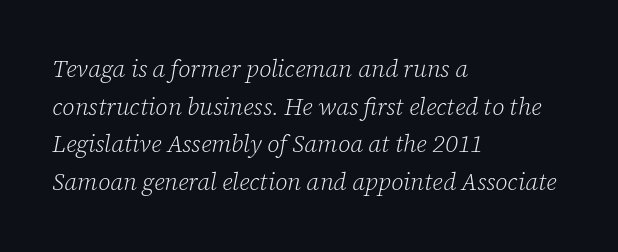
{"italic": "yes", "lean": "right", "slant_degrees": 12, "bold": "no", "underline": "no", "align": "left", "line_spacing": "normal", "line_spacing_ratio": 1.57, "letter_spacing": "normal", "letter_spacing_em": 0.0, "glyph_px": 24}
